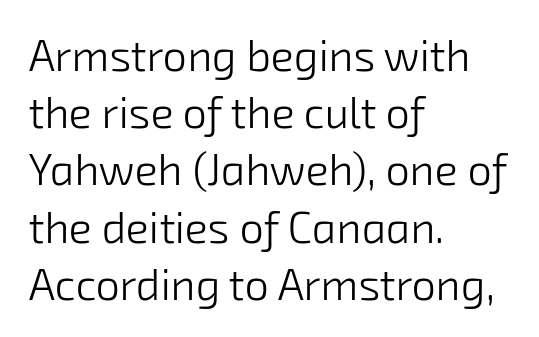
{"serif": "no", "bold": "no", "weight": "light", "width": "normal", "stroke_contrast": "low", "x_height": "medium", "monospaced": "no", "underline": "no", "align": "left", "line_spacing": "normal", "line_spacing_ratio": 1.33, "letter_spacing": "normal", "letter_spacing_em": 0.0, "glyph_px": 43}
